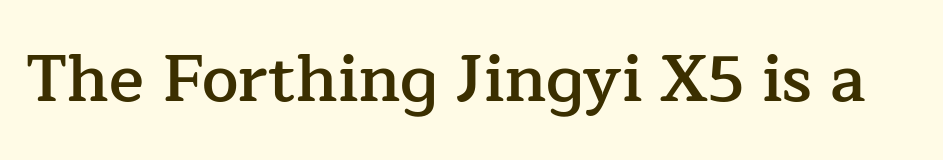
The typography opts for an upright posture over an oblique one. The type is set solid horizontally, with unmodified tracking. You can tell from the footed stems that serif type was used. Weight check: semibold — heavier than regular, not quite bold. Check under the words: just untouched page.
